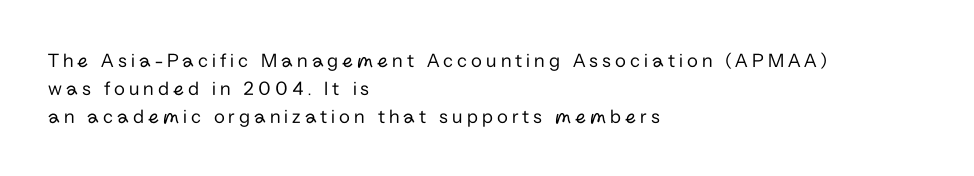
Q: Is the text bold? A: No.
Q: Is the text italic (slanted)? A: No, it is upright.
Q: Is the text underlined? A: No.
Q: How is the paragraph aligned? A: Left-aligned.
Q: Is the spacing between letters normal or unusually wide? A: Unusually wide.
Q: Is the spacing between lines tight, normal or loose? A: Normal.
